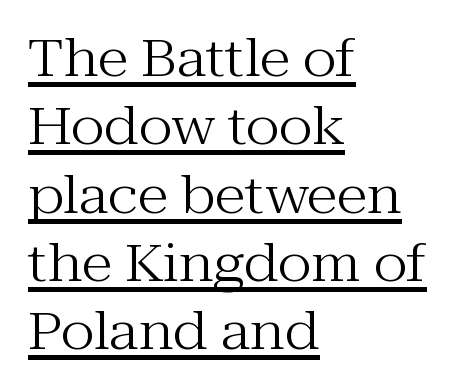
All the whitespace from short lines collects on the right. Italic? Not at all — the glyphs are vertical. The specimen includes a rule beneath the text block's lines. Students, note that the glyphs here touch the page at normal intervals.
